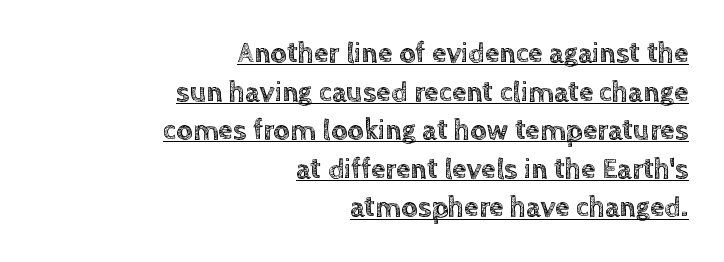
Think of a printed novel: that variable character pitch is what you see here. This is roman type, the default non-slanted kind. Default kerning and tracking; the words read as compact shapes. The lettering is marked with a stroke running underneath it.
